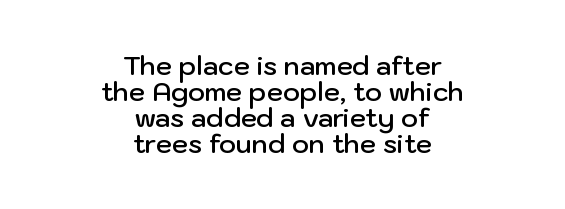
Only glyphs here, with clear space below each row. Default kerning and tracking; the words read as compact shapes. Typographic density is moderately raised because the face is semibold. Posture: vertical. Notice how the passage keeps no hard edge, just a central spine.
